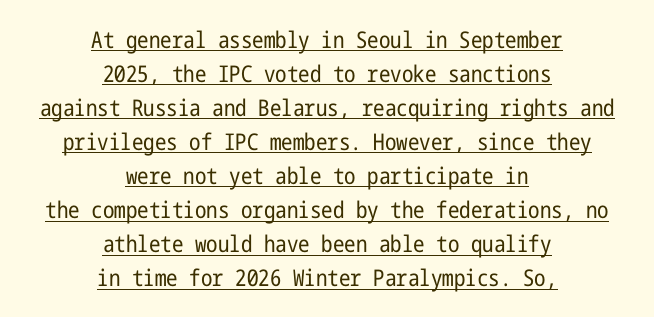
{"italic": "no", "bold": "no", "underline": "yes", "align": "center", "line_spacing": "normal", "line_spacing_ratio": 1.48, "letter_spacing": "normal", "letter_spacing_em": 0.0, "glyph_px": 23}
